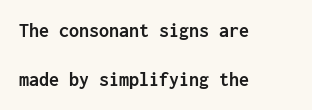
Underlining? Definitely not there. No extra tracking has been applied to these lines. In terms of leading, this rendering errs on the spacious side. The rendering uses a bold face; every stroke is thick and dark. Reading down the block, your eye returns to a fixed left position each line. Every stem runs plumb, perpendicular to the baseline.
